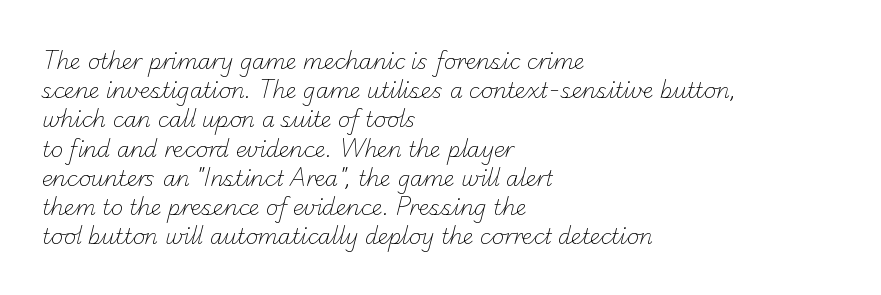
The image shows 21 px text type; set left-aligned, normal line spacing (1.39x), normal letter spacing, not underlined.
